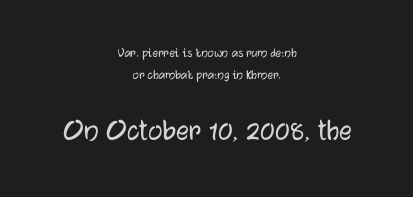
Q: Is the text italic (slanted)? A: No, it is upright.
Q: Is the typeface a serif or a sans-serif typeface? A: Sans-serif.
Q: Is the text underlined? A: No.
Q: How is the paragraph aligned? A: Centered.
Q: Is the spacing between letters normal or unusually wide? A: Normal.
Q: Is the spacing between lines tight, normal or loose? A: Normal.
Q: Which block of text is set in a larger size, the first (top) or the second (bottom)? A: The second (bottom) one.
Q: Width (condensed, normal, or wide)? A: Normal.
Q: Stroke contrast? A: Low.
Q: x-height? A: Medium.
Q: Monospaced? A: No.
